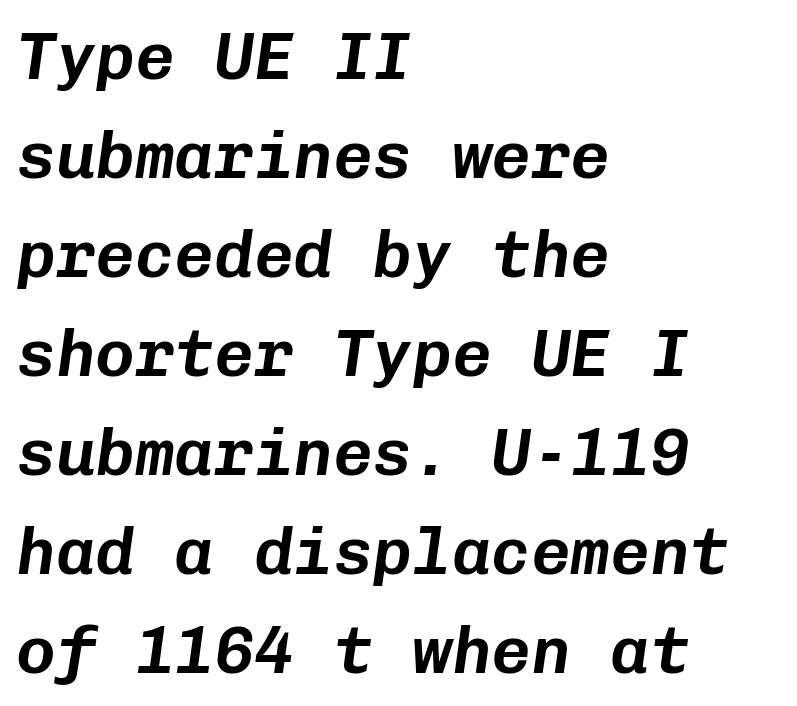
The image shows 66 px text type, italic (leaning right), monospaced; set left-aligned, normal line spacing (1.5x), normal letter spacing, not underlined; low stroke contrast and a medium x-height.
